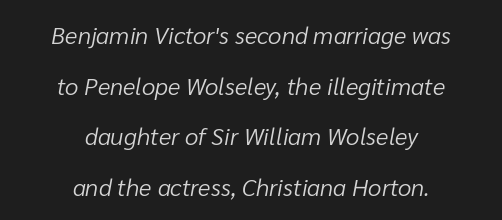
The image shows 24 px text type, italic (leaning right); set centered, loose line spacing (2.11x), normal letter spacing, not underlined.
